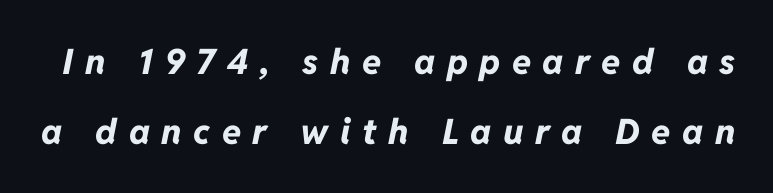
Do the characters align in a grid? No, the font is proportional. Glyph-to-glyph distance is far greater than everyday printed text. A great deal of white space separates one row of letters from the next. Stroke thickness is high; the sample reads as a true bold. There's an unmistakable incline to the writing here.
